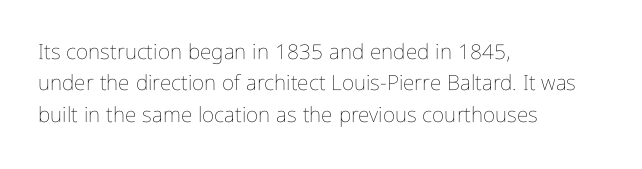
The image shows 21 px text type, upright; set left-aligned, normal line spacing (1.49x), normal letter spacing, not underlined.
